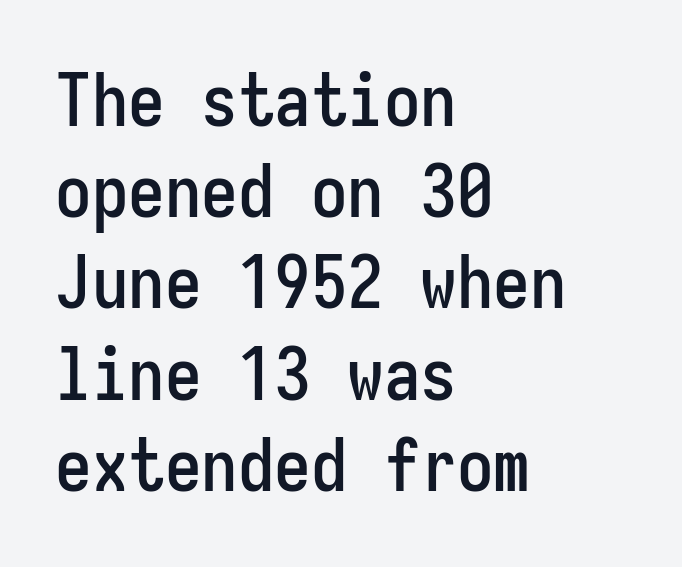
The image shows 73 px condensed sans-serif type, upright, monospaced; set left-aligned, normal line spacing (1.25x), normal letter spacing, not underlined; low stroke contrast and a medium x-height.
